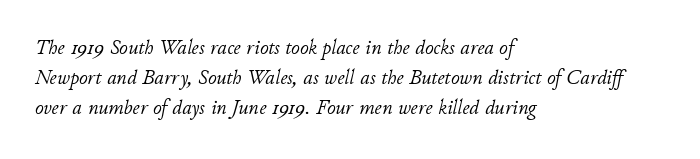
The image shows 21 px text type, italic (leaning right); set left-aligned, normal line spacing (1.43x), normal letter spacing, not underlined.
